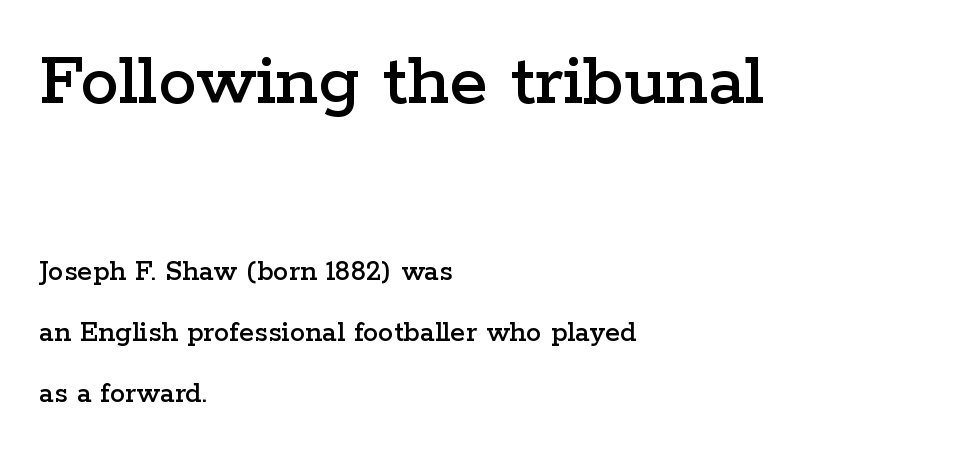
The image shows 78 px wide serif type, upright; set left-aligned, loose line spacing (1.96x), normal letter spacing, not underlined; the first (top) block is 2.52x larger; low stroke contrast and a medium x-height.
